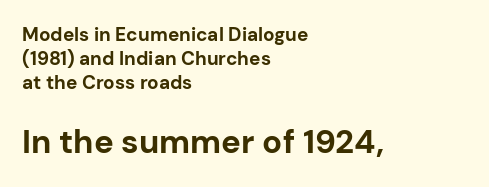
Set as a true bold cut, around the 700 mark. The designer left line spacing at the default. A bare baseline throughout the passage. Rendered with straight, roman letterforms. Caption: standard tracking, unaltered. These lines are rendered in a variable-pitch font.
